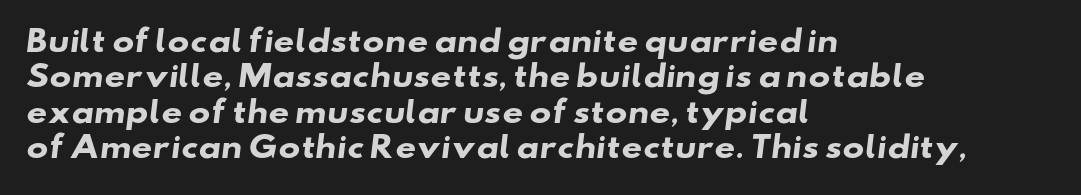
The image shows 29 px heavy, wide sans-serif type; set left-aligned, line spacing 1.22x, normal letter spacing, not underlined; low stroke contrast and a small x-height.
